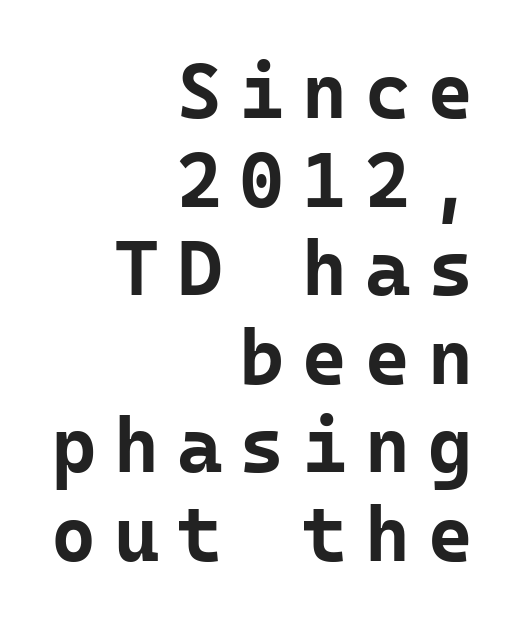
Q: Is the text bold? A: Yes.
Q: Is the text italic (slanted)? A: No, it is upright.
Q: Is the typeface a serif or a sans-serif typeface? A: Sans-serif.
Q: Is the text underlined? A: No.
Q: How is the paragraph aligned? A: Right-aligned.
Q: Is the spacing between letters normal or unusually wide? A: Unusually wide.
Q: Is the spacing between lines tight, normal or loose? A: Tight.
Q: Width (condensed, normal, or wide)? A: Normal.
Q: Stroke contrast? A: Low.
Q: x-height? A: Medium.
Q: Monospaced? A: Yes.
